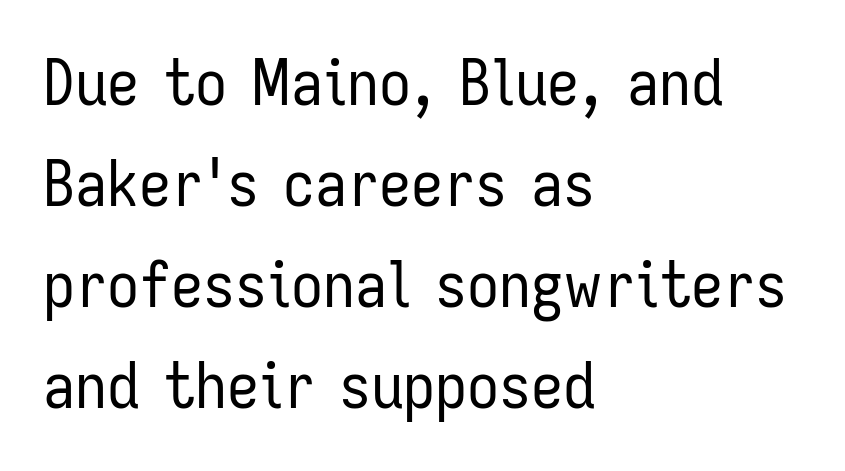
Q: Is the text bold? A: No.
Q: Is the text italic (slanted)? A: No, it is upright.
Q: Is the typeface a serif or a sans-serif typeface? A: Sans-serif.
Q: Is the text underlined? A: No.
Q: How is the paragraph aligned? A: Left-aligned.
Q: Is the spacing between letters normal or unusually wide? A: Normal.
Q: Is the spacing between lines tight, normal or loose? A: Normal.
Q: Width (condensed, normal, or wide)? A: Condensed.
Q: Stroke contrast? A: Low.
Q: x-height? A: Medium.
Q: Monospaced? A: No.
